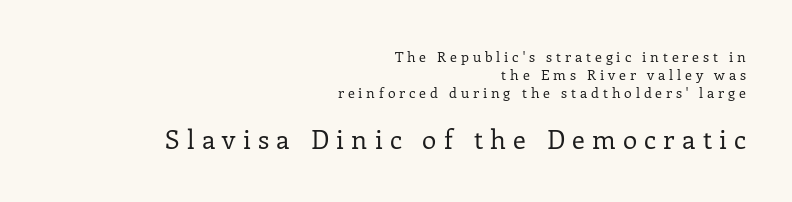
Q: Is the text bold? A: No.
Q: Is the text italic (slanted)? A: No, it is upright.
Q: Is the text underlined? A: No.
Q: How is the paragraph aligned? A: Right-aligned.
Q: Is the spacing between letters normal or unusually wide? A: Unusually wide.
Q: Is the spacing between lines tight, normal or loose? A: Normal.
Q: Which block of text is set in a larger size, the first (top) or the second (bottom)? A: The second (bottom) one.
